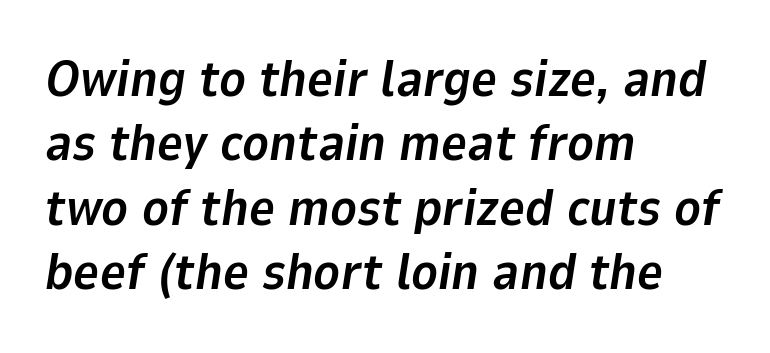
Q: Is the text bold? A: Yes.
Q: Is the text italic (slanted)? A: Yes, it leans right by about 9 degrees.
Q: Is the text underlined? A: No.
Q: How is the paragraph aligned? A: Left-aligned.
Q: Is the spacing between letters normal or unusually wide? A: Normal.
Q: Is the spacing between lines tight, normal or loose? A: Normal.
Q: Width (condensed, normal, or wide)? A: Normal.
Q: Stroke contrast? A: Low.
Q: x-height? A: Medium.
Q: Monospaced? A: No.
